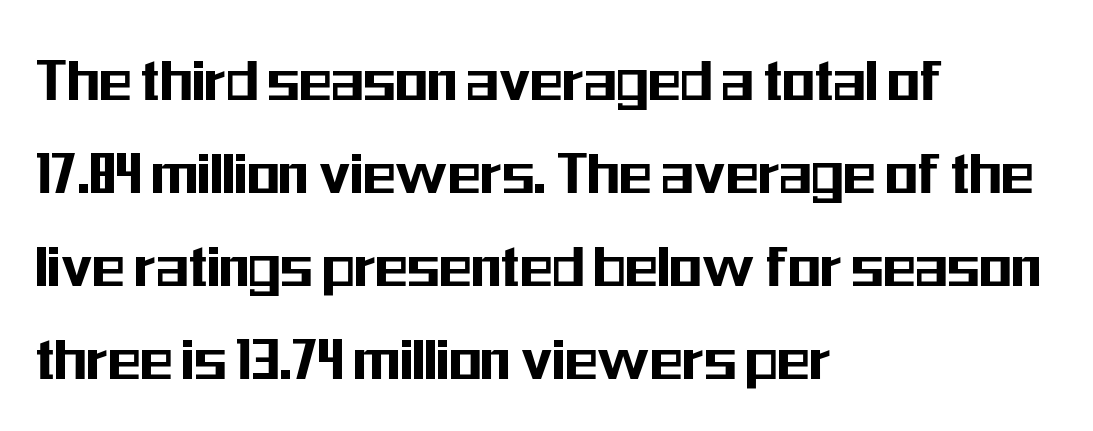
Q: Is the text italic (slanted)? A: No, it is upright.
Q: Is the typeface a serif or a sans-serif typeface? A: Sans-serif.
Q: Is the text underlined? A: No.
Q: How is the paragraph aligned? A: Left-aligned.
Q: Is the spacing between letters normal or unusually wide? A: Normal.
Q: Is the spacing between lines tight, normal or loose? A: Normal.
Q: Width (condensed, normal, or wide)? A: Condensed.
Q: Stroke contrast? A: Medium.
Q: x-height? A: Medium.
Q: Monospaced? A: No.
